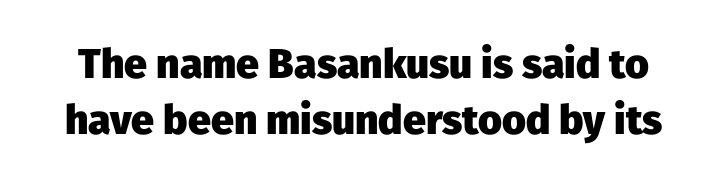
Think of a printed novel: that variable character pitch is what you see here. This sample keeps an unexceptional amount of space between lines. Honestly, the letter spacing is just normal — you wouldn't notice it. The lettering holds an erect, upright posture throughout. The designer went with a sans here, leaving each stem footless. Beneath every word, the page is bare.
